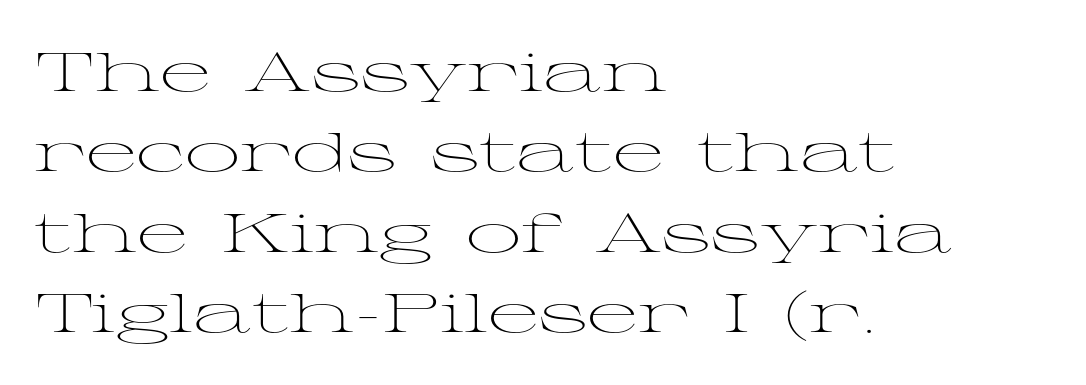
Q: Is the text bold? A: No.
Q: Is the text italic (slanted)? A: No, it is upright.
Q: Is the typeface a serif or a sans-serif typeface? A: Serif.
Q: Is the text underlined? A: No.
Q: How is the paragraph aligned? A: Left-aligned.
Q: Is the spacing between letters normal or unusually wide? A: Normal.
Q: Is the spacing between lines tight, normal or loose? A: Normal.
Q: Width (condensed, normal, or wide)? A: Wide.
Q: Stroke contrast? A: Medium.
Q: x-height? A: Medium.
Q: Monospaced? A: No.
